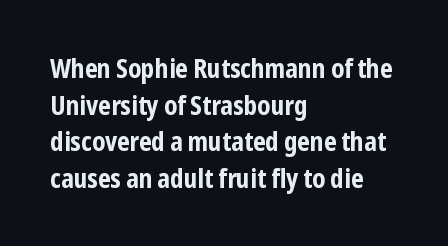
Q: Is the text bold? A: Yes.
Q: Is the text italic (slanted)? A: No, it is upright.
Q: Is the text underlined? A: No.
Q: How is the paragraph aligned? A: Left-aligned.
Q: Is the spacing between letters normal or unusually wide? A: Normal.
Q: Is the spacing between lines tight, normal or loose? A: Normal.
